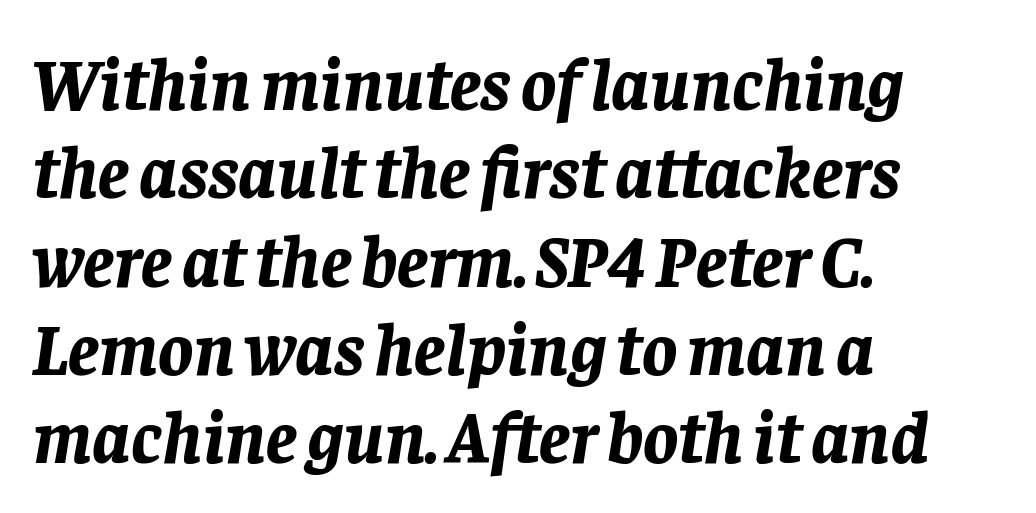
Q: Is the text bold? A: Yes.
Q: Is the text italic (slanted)? A: Yes, it leans right by about 8 degrees.
Q: Is the text underlined? A: No.
Q: How is the paragraph aligned? A: Left-aligned.
Q: Is the spacing between letters normal or unusually wide? A: Normal.
Q: Width (condensed, normal, or wide)? A: Normal.
Q: Stroke contrast? A: Low.
Q: x-height? A: Large.
Q: Monospaced? A: No.
